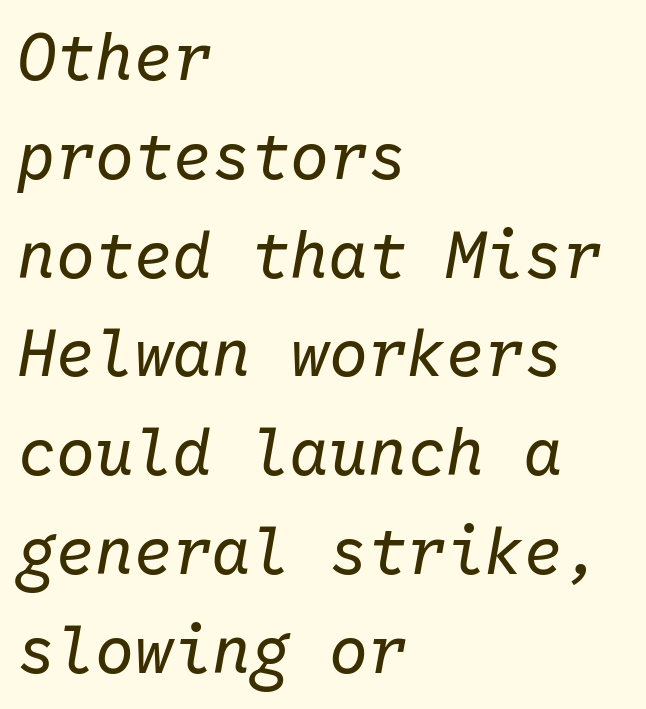
Each row of text sits above clean, open space. Layout note: lines flush left. Does the leading feel generous? No, just average. This rendering leaves character spacing at its baseline value. Looking at the ascenders, they clearly lean.
